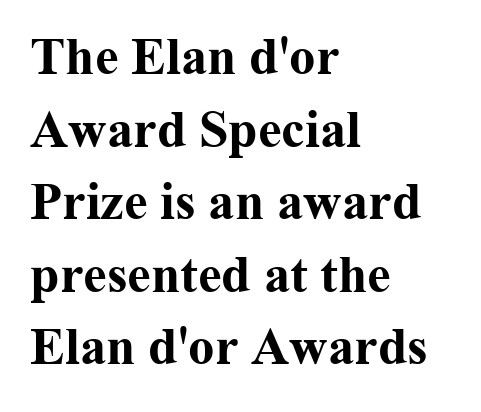
The image shows 53 px bold serif type, upright; set left-aligned, normal line spacing (1.37x), normal letter spacing, not underlined; medium stroke contrast and a medium x-height.
